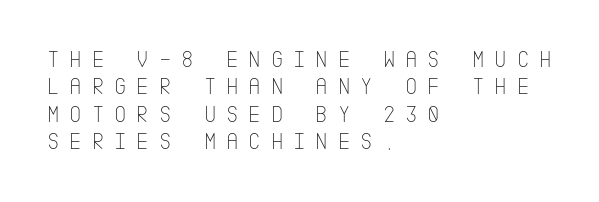
The image shows 24 px text type, upright; set left-aligned, tight line spacing (1.14x), unusually wide letter spacing (+0.41 em), not underlined.
